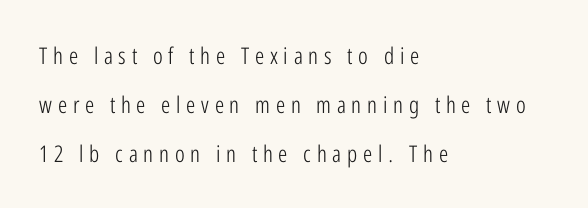
You could only call the tracking loose — the letters float apart. In CSS terms this would be text-align: left. Only glyphs here, with clear space below each row. The cut favours lightness, reaching ordinary text weight at its darkest. This is roman type, the default non-slanted kind.
